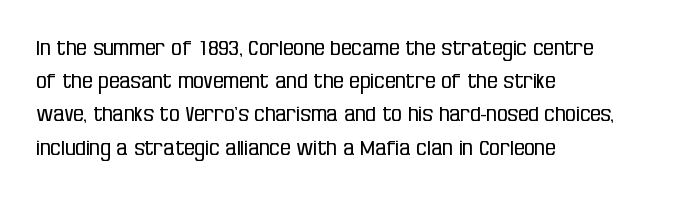
The image shows 21 px text type, upright; set left-aligned, normal line spacing (1.58x), normal letter spacing, not underlined.
